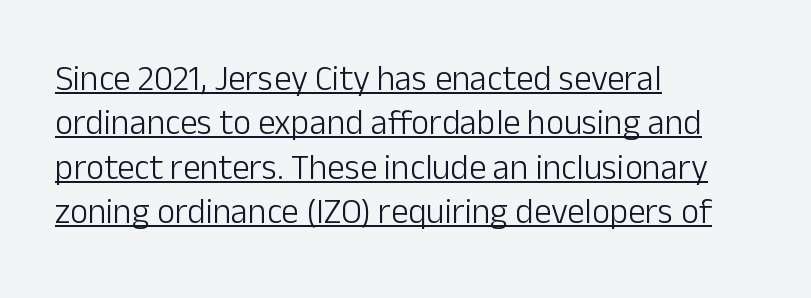
These lines are composed in type without serifs. Caption: face not bold, strokes unweighted. It's the straight-up-and-down kind of type. Beneath each row of characters lies a ruled line.
